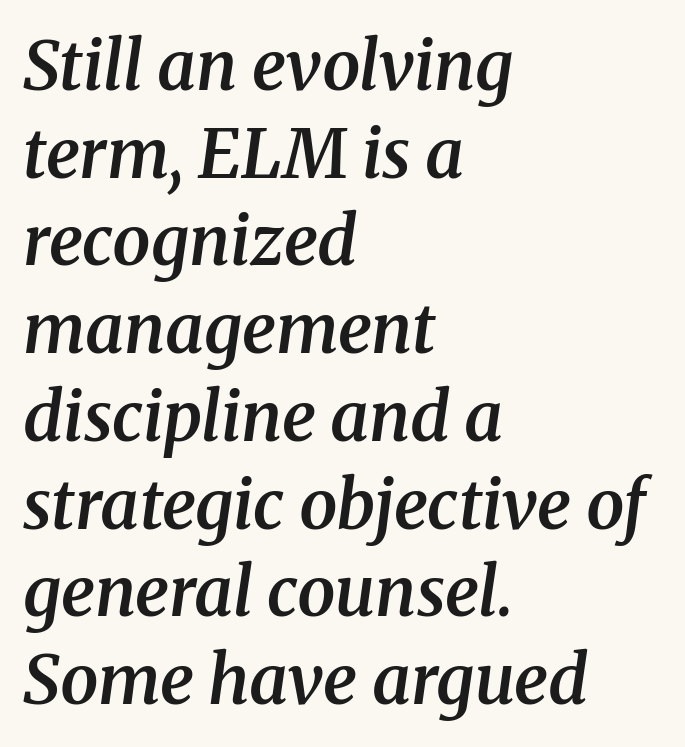
{"serif": "yes", "italic": "yes", "lean": "right", "slant_degrees": 8, "bold": "semi", "weight": "semibold", "width": "normal", "stroke_contrast": "medium", "x_height": "medium", "monospaced": "no", "underline": "no", "align": "left", "line_spacing": "normal", "line_spacing_ratio": 1.29, "letter_spacing": "normal", "letter_spacing_em": 0.0, "glyph_px": 68}
